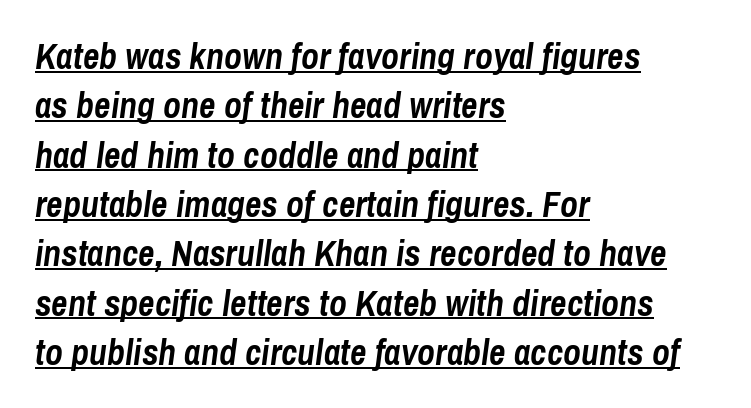
Q: Is the text bold? A: Yes.
Q: Is the text italic (slanted)? A: Yes, it leans right by about 8 degrees.
Q: Is the text underlined? A: Yes.
Q: How is the paragraph aligned? A: Left-aligned.
Q: Is the spacing between letters normal or unusually wide? A: Normal.
Q: Is the spacing between lines tight, normal or loose? A: Normal.
Q: Width (condensed, normal, or wide)? A: Condensed.
Q: Stroke contrast? A: Low.
Q: x-height? A: Medium.
Q: Monospaced? A: No.
